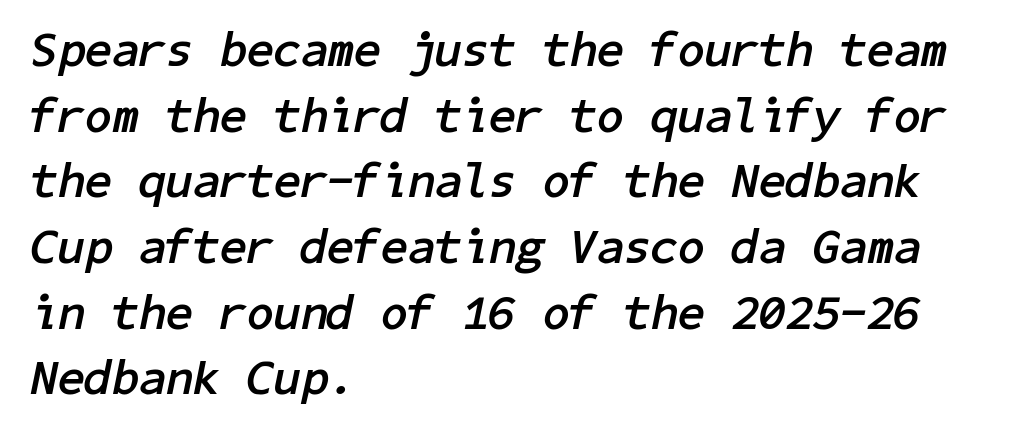
The image shows 49 px semibold type, italic (leaning right); set left-aligned, normal line spacing (1.34x), normal letter spacing, not underlined; low stroke contrast and a medium x-height.
